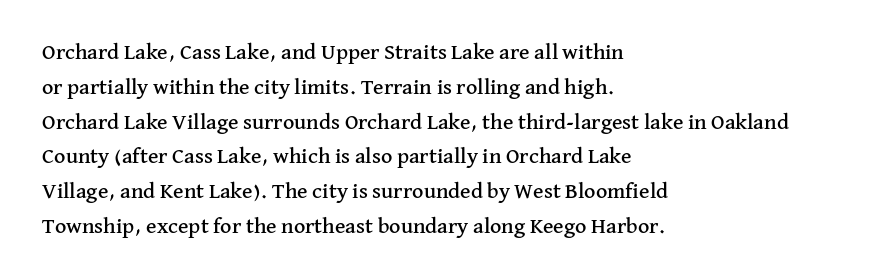
Q: Is the text italic (slanted)? A: No, it is upright.
Q: Is the text underlined? A: No.
Q: How is the paragraph aligned? A: Left-aligned.
Q: Is the spacing between letters normal or unusually wide? A: Normal.
Q: Is the spacing between lines tight, normal or loose? A: Normal.
